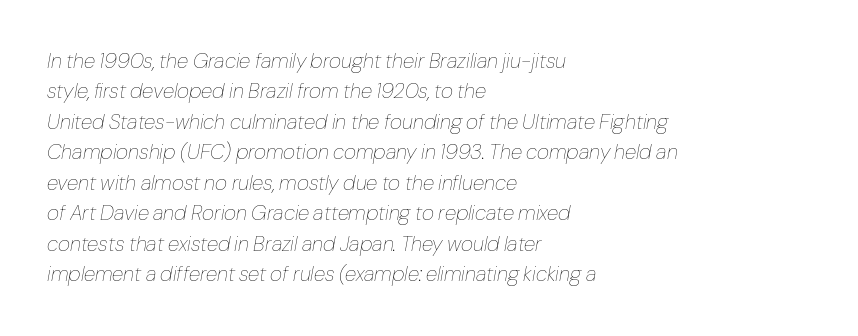
Vertical spacing — default. Line starts are locked; line ends wander. On a weight scale, this lands at 450 or below. Characters follow at the spacing the type designer built in. Posture: slanted. Check the space under the baseline: it is left empty.
